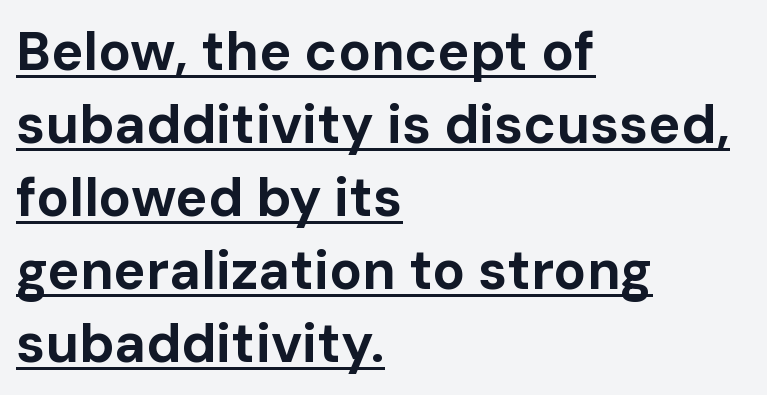
The image shows 54 px bold sans-serif type, upright; set left-aligned, normal line spacing (1.35x), normal letter spacing, underlined; low stroke contrast and a medium x-height.
